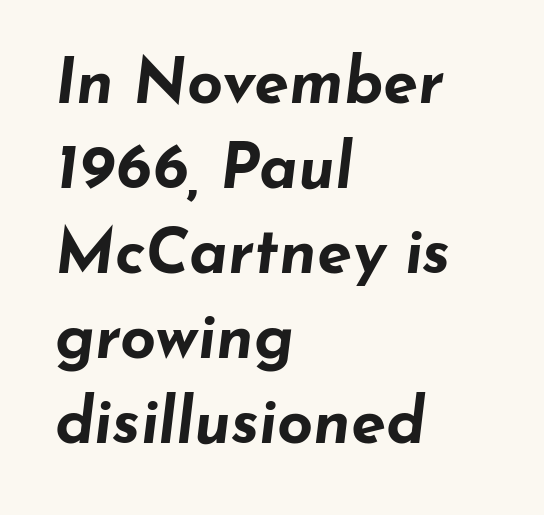
{"italic": "yes", "lean": "right", "slant_degrees": 7, "bold": "yes", "weight": "bold", "width": "wide", "stroke_contrast": "low", "x_height": "small", "monospaced": "no", "underline": "no", "align": "left", "line_spacing": "normal", "line_spacing_ratio": 1.35, "letter_spacing": "normal", "letter_spacing_em": 0.0, "glyph_px": 63}
